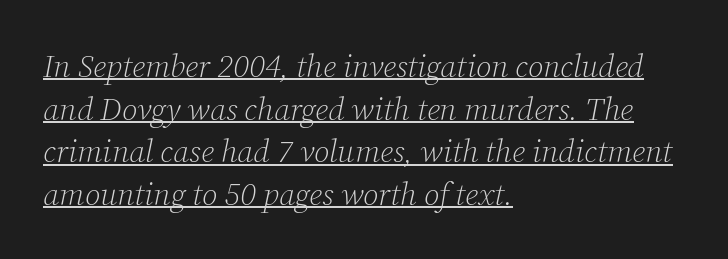
The gaps between neighbouring characters are ordinary and unremarkable. Teacher's note: observe the even left margin — that is flush-left alignment. Think standard paragraph weight, or any step lighter than that. Is there an underline? Yes — a line sits under the letters. Quick note: italic.
